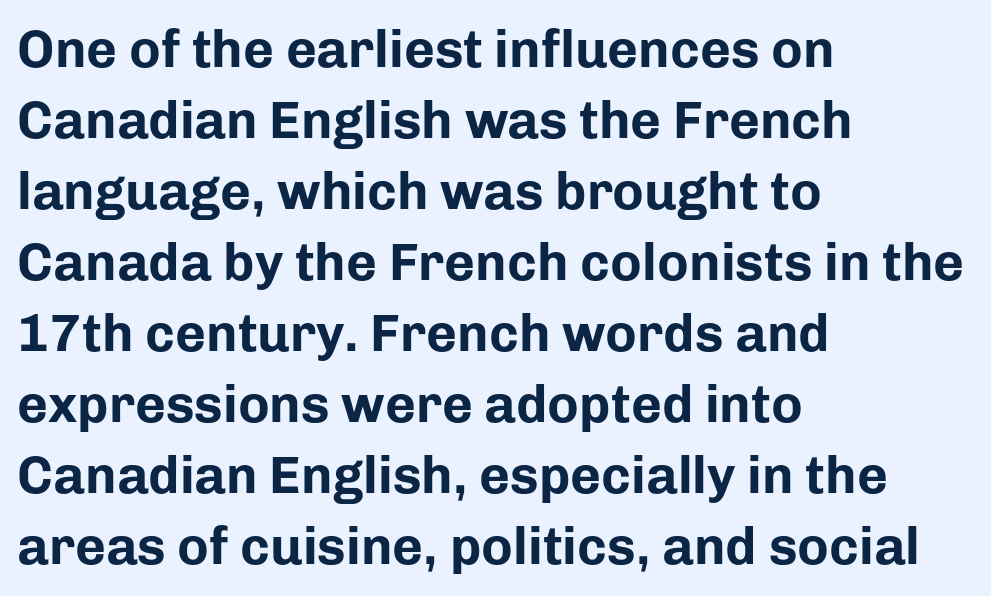
{"serif": "no", "italic": "no", "bold": "yes", "weight": "bold", "width": "normal", "stroke_contrast": "low", "x_height": "medium", "monospaced": "no", "underline": "no", "align": "left", "line_spacing": "normal", "line_spacing_ratio": 1.34, "letter_spacing": "normal", "letter_spacing_em": 0.0, "glyph_px": 53}
